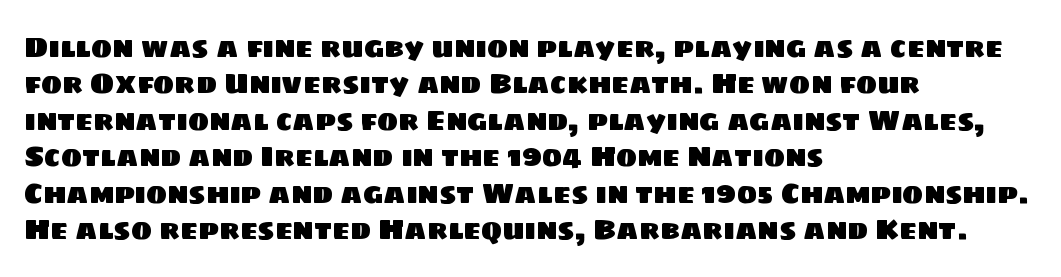
The image shows 28 px sans-serif type; set left-aligned, normal line spacing (1.3x), normal letter spacing, not underlined; low stroke contrast and a large x-height.
